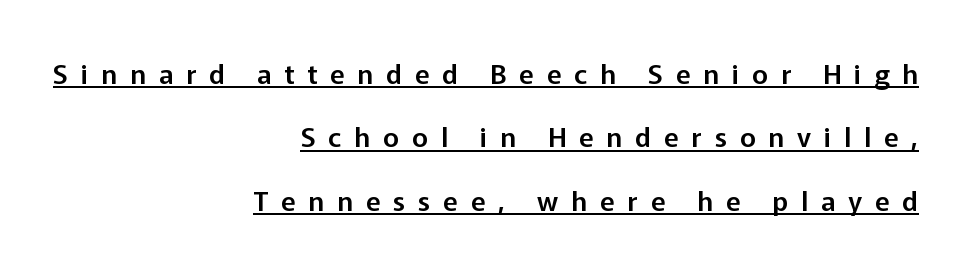
Q: Is the text italic (slanted)? A: No, it is upright.
Q: Is the text underlined? A: Yes.
Q: How is the paragraph aligned? A: Right-aligned.
Q: Is the spacing between letters normal or unusually wide? A: Unusually wide.
Q: Is the spacing between lines tight, normal or loose? A: Loose.
